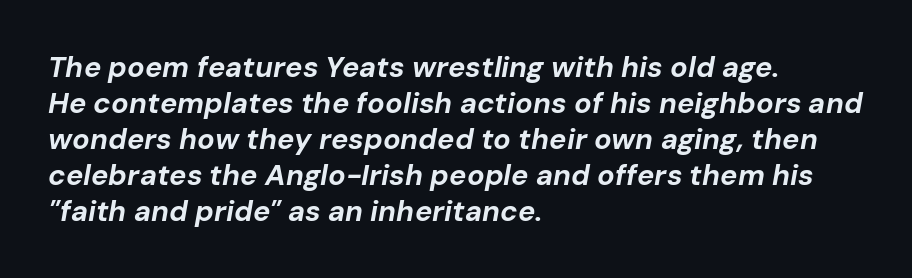
{"italic": "yes", "lean": "right", "slant_degrees": 10, "bold": "yes", "weight": "bold", "width": "normal", "stroke_contrast": "low", "x_height": "medium", "monospaced": "no", "underline": "no", "align": "left", "line_spacing_ratio": 1.24, "letter_spacing": "normal", "letter_spacing_em": 0.0, "glyph_px": 29}
